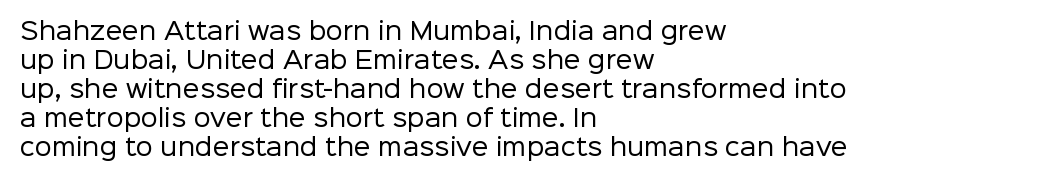
The strokes carry an ordinary text weight at most. Default kerning and tracking; the words read as compact shapes. The gap between lines stays unmarked. Does the lettering tilt? It doesn't — this is upright.
